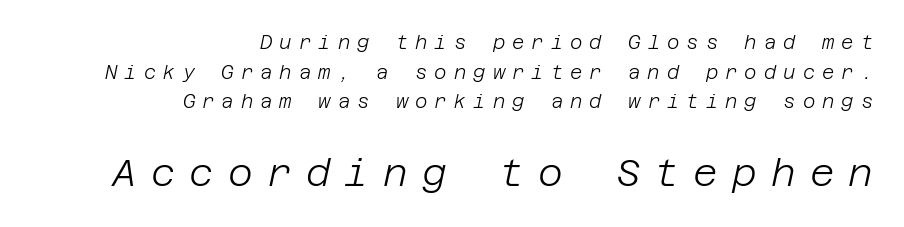
The image shows 38 px light type, italic (leaning right); set right-aligned, normal line spacing (1.56x), unusually wide letter spacing (+0.37 em), not underlined; the second (bottom) block is 2.0x larger; low stroke contrast and a large x-height.
